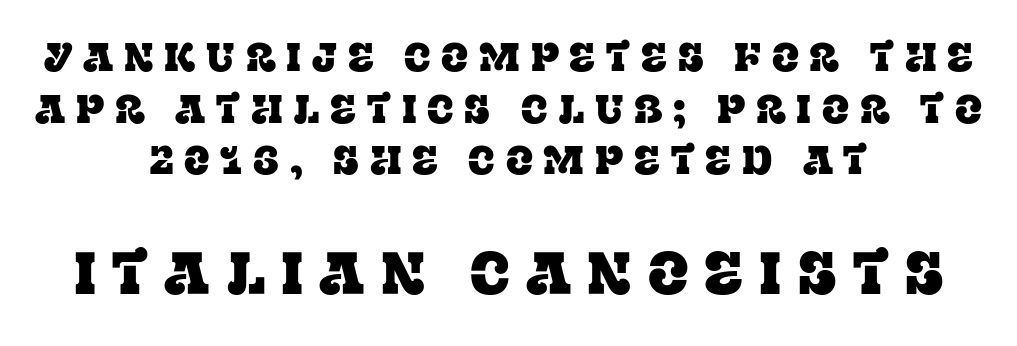
The image shows 60 px serif type, upright; set centered, normal line spacing (1.29x), unusually wide letter spacing (+0.27 em), not underlined; the second (bottom) block is 1.5x larger; low stroke contrast and a large x-height.
